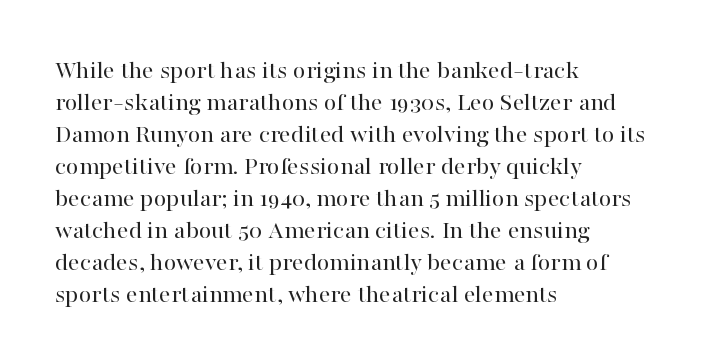
Q: Is the text bold? A: No.
Q: Is the text italic (slanted)? A: No, it is upright.
Q: Is the text underlined? A: No.
Q: How is the paragraph aligned? A: Left-aligned.
Q: Is the spacing between letters normal or unusually wide? A: Normal.
